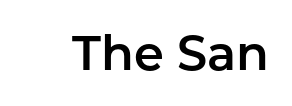
Inter-character spacing is left at the font's built-in metrics. The typography opts for an upright posture over an oblique one. Underline: absent. What kind of face is this? One without serifs — a sans. You could not count columns in this text — the font is proportionally spaced.
